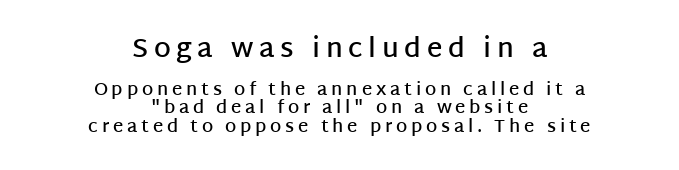
The zone under the glyphs is completely vacant. It's the straight-up-and-down kind of type. Set as a demibold, roughly 600 on the weight scale. You could only call the tracking loose — the letters float apart. The emphasis by scale lands on block number one, above. Baseline-to-baseline distance is barely more than the letter height.
